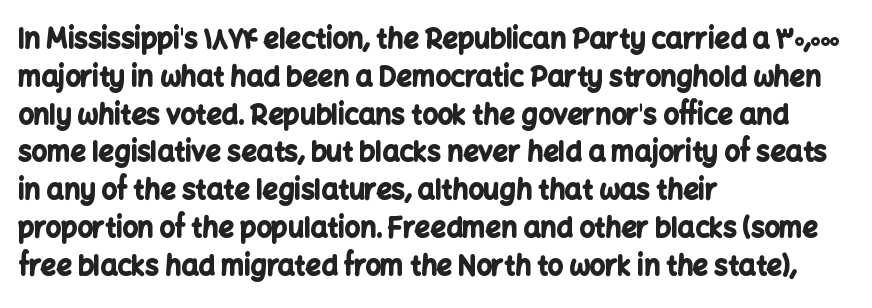
Q: Is the text bold? A: Yes.
Q: Is the text italic (slanted)? A: No, it is upright.
Q: Is the text underlined? A: No.
Q: How is the paragraph aligned? A: Left-aligned.
Q: Is the spacing between letters normal or unusually wide? A: Normal.
Q: Is the spacing between lines tight, normal or loose? A: Normal.
